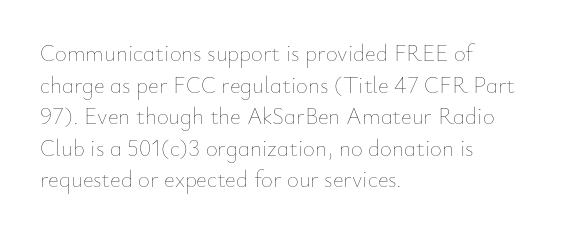
The image shows 23 px text type, upright; set left-aligned, normal line spacing (1.37x), normal letter spacing, not underlined.
